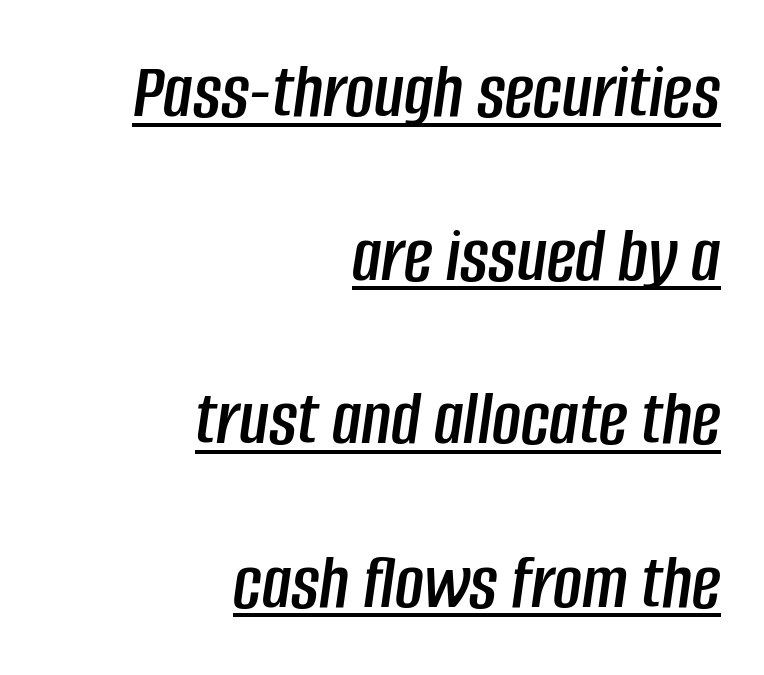
{"italic": "yes", "lean": "right", "slant_degrees": 8, "width": "condensed", "stroke_contrast": "low", "x_height": "large", "monospaced": "no", "underline": "yes", "align": "right", "line_spacing": "loose", "line_spacing_ratio": 2.07, "letter_spacing": "normal", "letter_spacing_em": 0.0, "glyph_px": 79}
